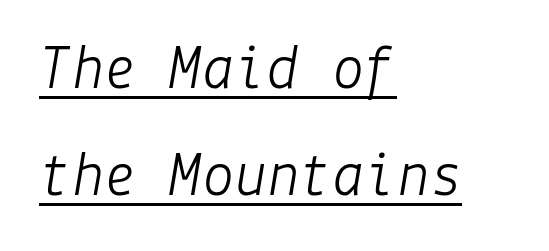
Q: Is the text bold? A: No.
Q: Is the text italic (slanted)? A: Yes, it leans right by about 9 degrees.
Q: Is the text underlined? A: Yes.
Q: How is the paragraph aligned? A: Left-aligned.
Q: Is the spacing between letters normal or unusually wide? A: Normal.
Q: Is the spacing between lines tight, normal or loose? A: Normal.
Q: Width (condensed, normal, or wide)? A: Normal.
Q: Stroke contrast? A: Low.
Q: x-height? A: Medium.
